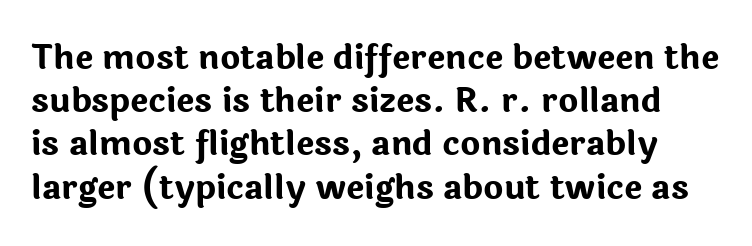
{"serif": "no", "italic": "no", "bold": "yes", "weight": "bold", "width": "normal", "stroke_contrast": "low", "x_height": "medium", "monospaced": "no", "underline": "no", "line_spacing": "normal", "line_spacing_ratio": 1.27, "letter_spacing": "normal", "letter_spacing_em": 0.0, "glyph_px": 34}
